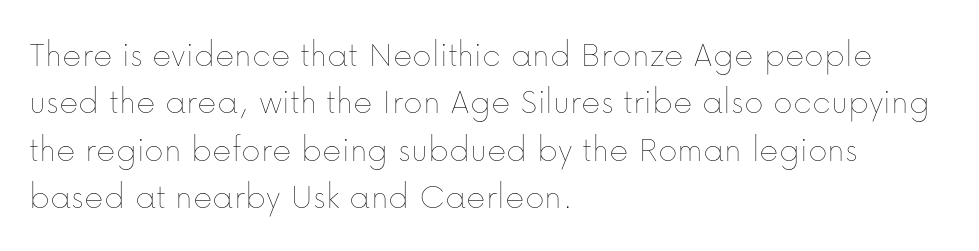
{"italic": "no", "bold": "no", "weight": "thin", "width": "normal", "stroke_contrast": "low", "x_height": "medium", "monospaced": "no", "underline": "no", "align": "left", "line_spacing": "normal", "line_spacing_ratio": 1.28, "letter_spacing": "normal", "letter_spacing_em": 0.0, "glyph_px": 37}
